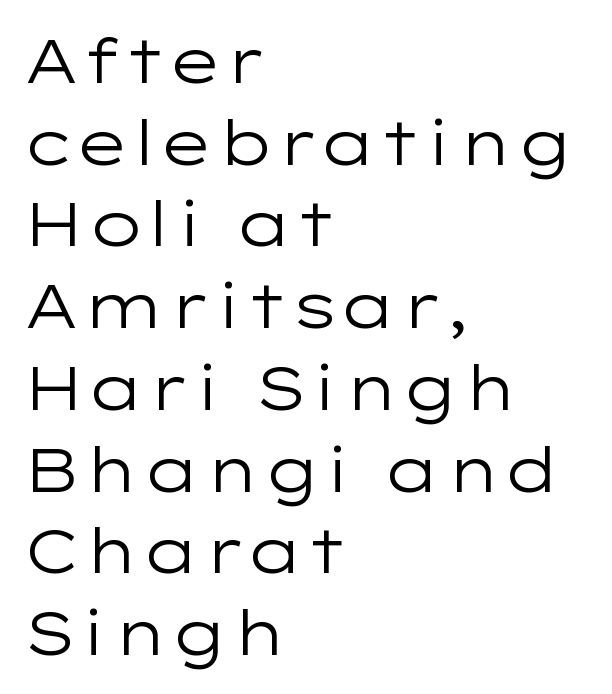
The image shows 61 px regular-weight, wide sans-serif type, upright; set left-aligned, normal line spacing (1.34x), normal letter spacing, not underlined; low stroke contrast and a medium x-height.
